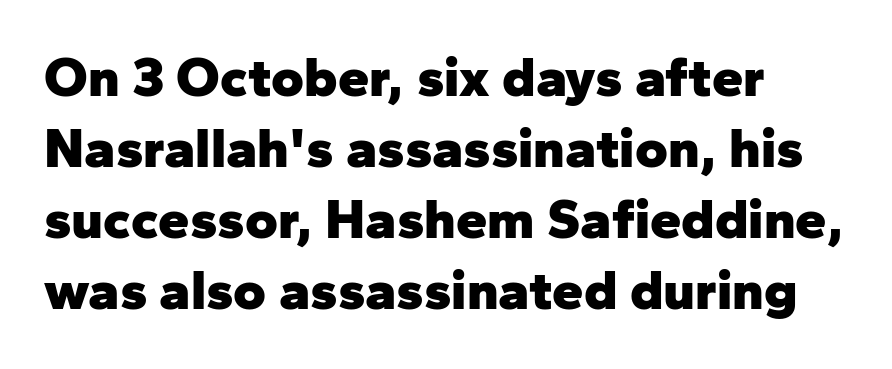
These lines stack with their left ends in a neat column. Unmarked baselines from the first word to the last. This sample uses a sans-serif face. These words are printed bold, with thick strokes throughout. Nothing unusual about the tracking: characters are spaced as the font intends.
